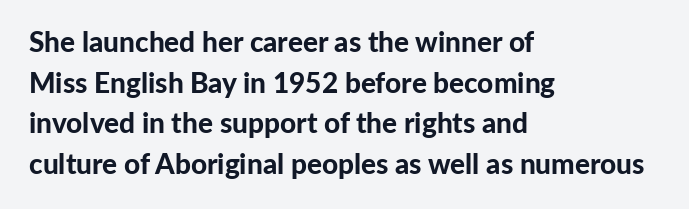
These lines are composed in type without serifs. Between one letter and the next there's only the usual sliver of space. A typesetter would call this proportional, since set widths differ per character. Regular leading. The strip under each line holds only bare page.
